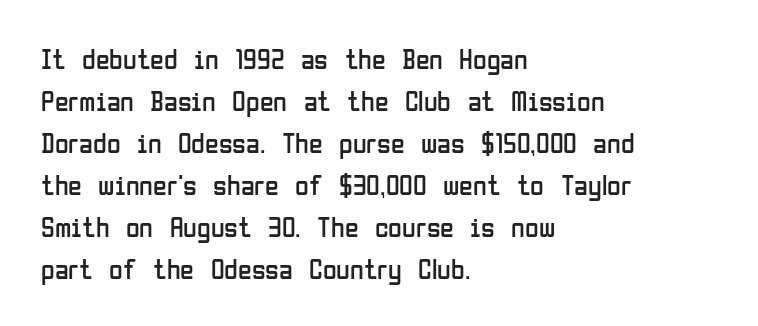
The image shows 28 px regular-weight, condensed sans-serif type, upright; set left-aligned, normal line spacing (1.5x), normal letter spacing, not underlined; low stroke contrast and a medium x-height.
